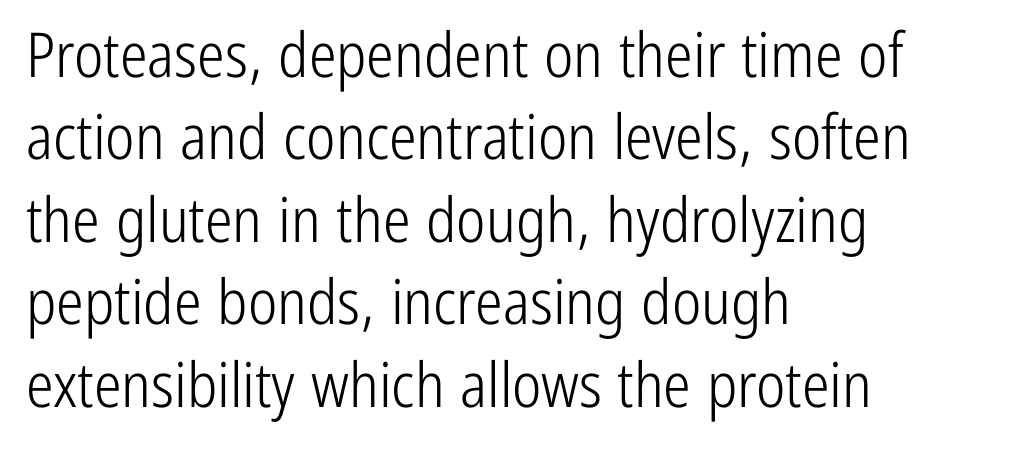
Q: Is the text bold? A: No.
Q: Is the text italic (slanted)? A: No, it is upright.
Q: Is the typeface a serif or a sans-serif typeface? A: Sans-serif.
Q: Is the text underlined? A: No.
Q: How is the paragraph aligned? A: Left-aligned.
Q: Is the spacing between letters normal or unusually wide? A: Normal.
Q: Is the spacing between lines tight, normal or loose? A: Normal.
Q: Width (condensed, normal, or wide)? A: Condensed.
Q: Stroke contrast? A: Low.
Q: x-height? A: Medium.
Q: Monospaced? A: No.
